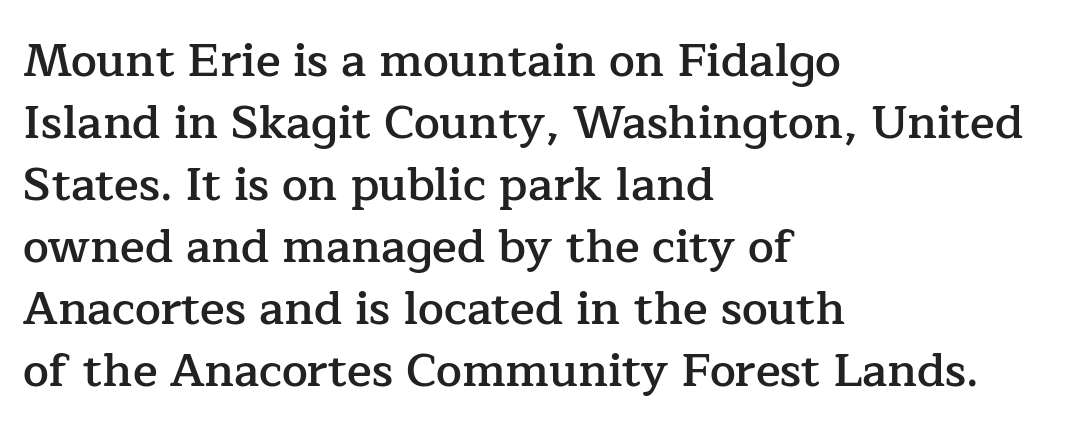
A typesetter would mark this as roman, not italic. Is this a fixed-width face? No — the glyphs have proportional, varying widths. Short and long lines alike share a common starting point at left. Underlining? Definitely not there.
